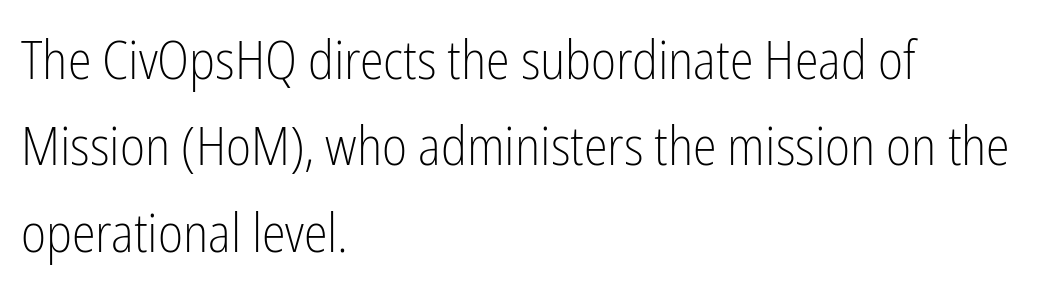
Varying glyph widths throughout — classic text-font behaviour. Each row of text sits above clean, open space. Caption: standard tracking, unaltered. Regarding leading, the lines here are spaced in the standard way. Regarding serifs, this sample does without them.
